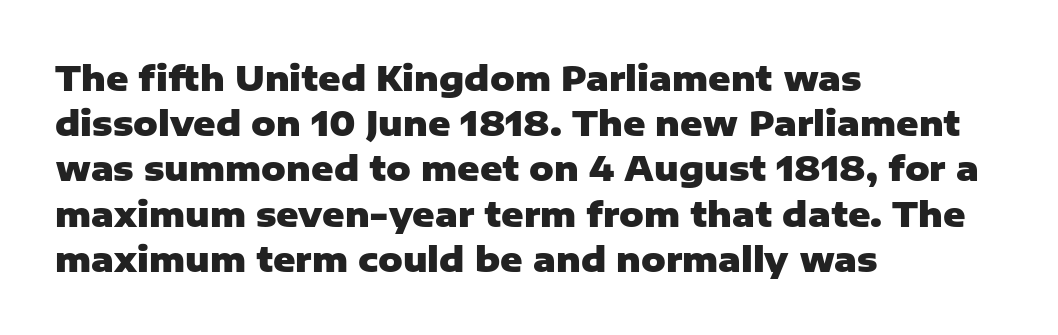
{"serif": "no", "italic": "no", "bold": "yes", "weight": "heavy", "width": "normal", "stroke_contrast": "low", "x_height": "medium", "monospaced": "no", "underline": "no", "align": "left", "line_spacing": "normal", "line_spacing_ratio": 1.33, "letter_spacing": "normal", "letter_spacing_em": 0.0, "glyph_px": 34}
